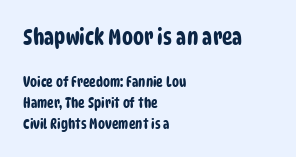
Q: Is the text underlined? A: No.
Q: How is the paragraph aligned? A: Left-aligned.
Q: Is the spacing between letters normal or unusually wide? A: Normal.
Q: Is the spacing between lines tight, normal or loose? A: Normal.
Q: Which block of text is set in a larger size, the first (top) or the second (bottom)? A: The first (top) one.
